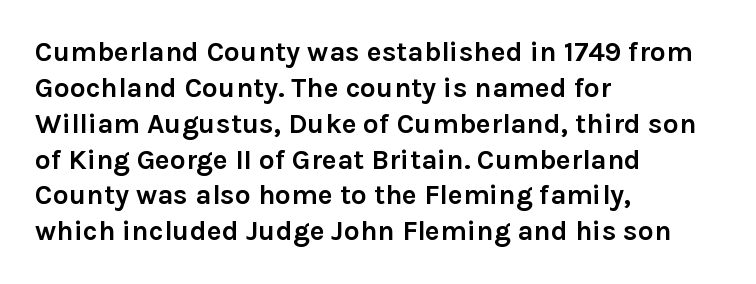
Q: Is the text bold? A: Yes.
Q: Is the text italic (slanted)? A: No, it is upright.
Q: Is the typeface a serif or a sans-serif typeface? A: Sans-serif.
Q: Is the text underlined? A: No.
Q: How is the paragraph aligned? A: Left-aligned.
Q: Is the spacing between letters normal or unusually wide? A: Normal.
Q: Is the spacing between lines tight, normal or loose? A: Normal.
Q: Width (condensed, normal, or wide)? A: Normal.
Q: Stroke contrast? A: Low.
Q: x-height? A: Medium.
Q: Monospaced? A: No.
